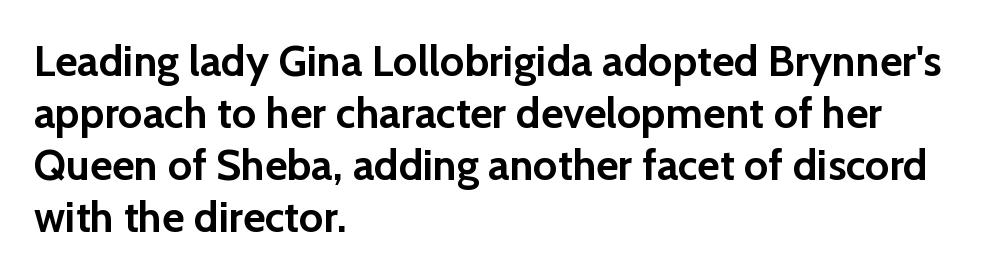
The image shows 43 px semibold sans-serif type, upright; set left-aligned, line spacing 1.21x, normal letter spacing, not underlined; low stroke contrast and a medium x-height.
